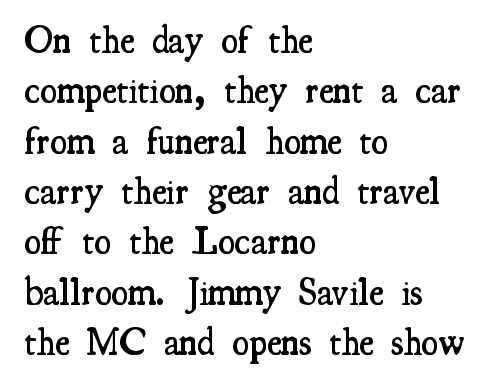
Q: Is the text bold? A: Semi-bold.
Q: Is the text italic (slanted)? A: No, it is upright.
Q: Is the typeface a serif or a sans-serif typeface? A: Serif.
Q: Is the text underlined? A: No.
Q: How is the paragraph aligned? A: Left-aligned.
Q: Is the spacing between letters normal or unusually wide? A: Normal.
Q: Is the spacing between lines tight, normal or loose? A: Normal.
Q: Width (condensed, normal, or wide)? A: Condensed.
Q: Stroke contrast? A: Medium.
Q: x-height? A: Small.
Q: Monospaced? A: No.
